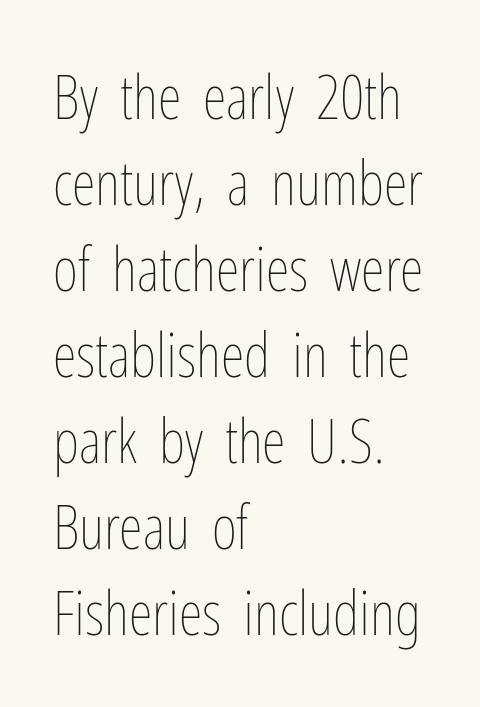
This is roman type, the default non-slanted kind. The rendering uses natural spacing where letterforms have individual widths. Quick note: underline off. A light-to-regular cut is what we see here. Evenly set lines give the paragraph a standard silhouette.
